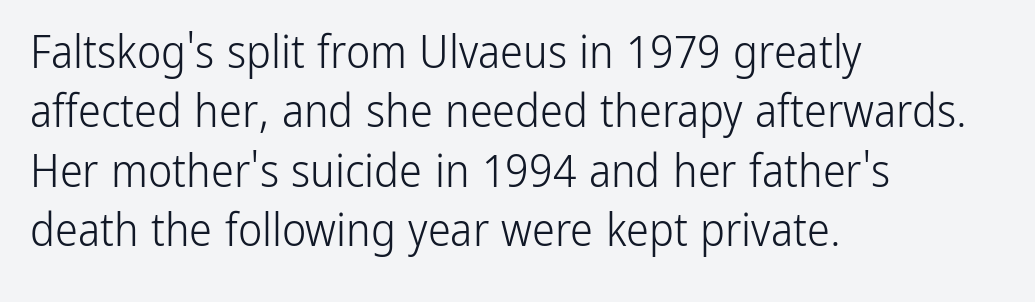
Observe the ordinary spacing: letters are neighbours, not strangers. Interline gaps are of average width in this sample. Honestly, there is no underline to notice here at all. You can tell it's not italic because the verticals are truly vertical.
